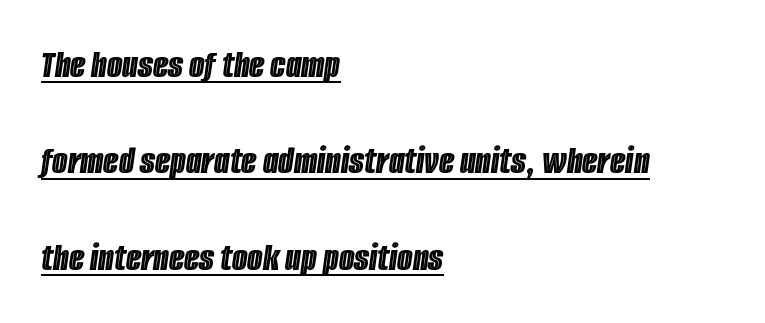
These lines were composed using italics. The passage shown is underscored from start to finish. Nobody touched the tracking dial on this one. This sample has the flowing, uneven cadence of proportional lettering.
